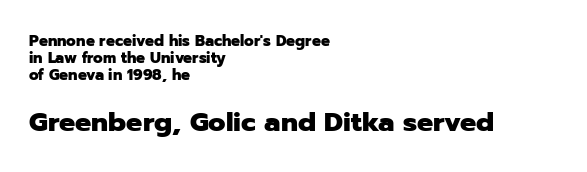
The image shows 27 px bold type, upright; set left-aligned, tight line spacing (1.12x), normal letter spacing, not underlined; the second (bottom) block is 1.8x larger.
